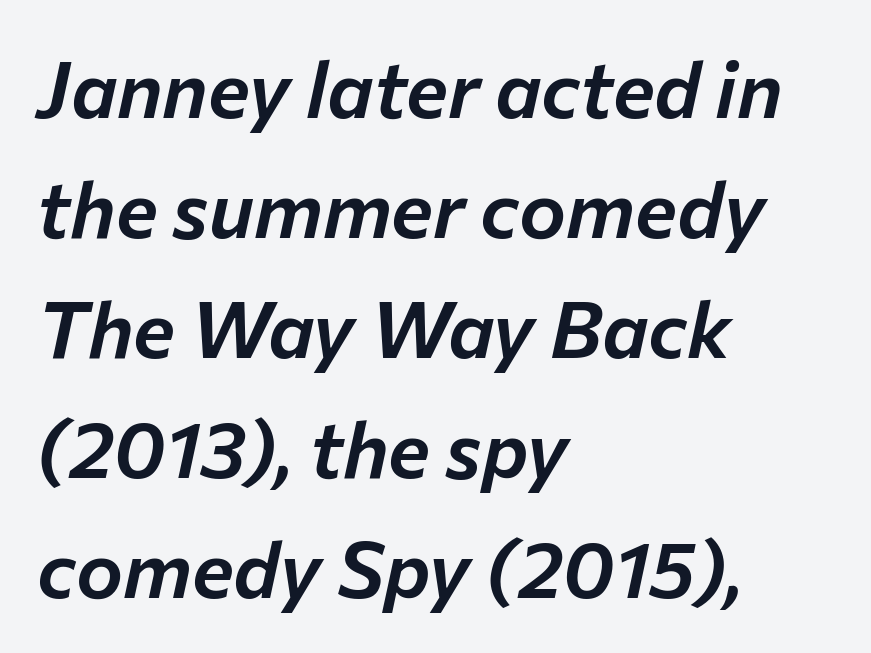
Tracking value appears to be zero — textbook default spacing. The lines in this sample share a left origin and differ only in where they stop. These lines are rendered in a variable-pitch font. The vertical gap from one line to the next is medium.
